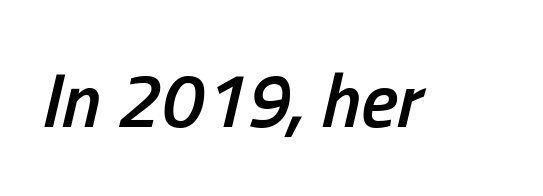
The image shows 77 px semibold, condensed type, italic (leaning right); set normal letter spacing, not underlined; low stroke contrast and a medium x-height.
